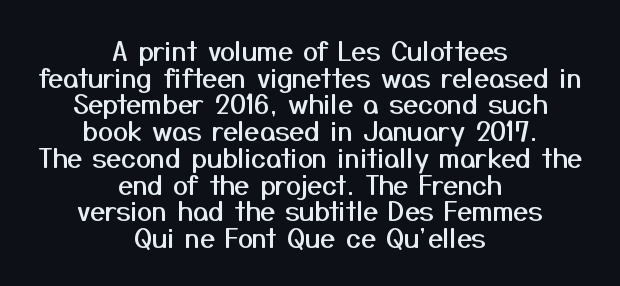
Q: Is the text italic (slanted)? A: No, it is upright.
Q: Is the text underlined? A: No.
Q: How is the paragraph aligned? A: Centered.
Q: Is the spacing between letters normal or unusually wide? A: Normal.
Q: Is the spacing between lines tight, normal or loose? A: Tight.
